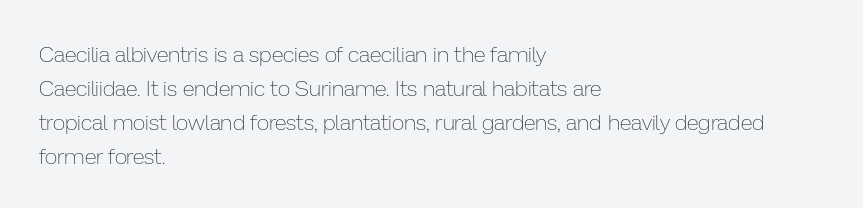
These lines stack with their left ends in a neat column. Any mark beneath the type? The region is blank. Short note: letters normally spaced. The type sits square on the baseline with zero lean.
